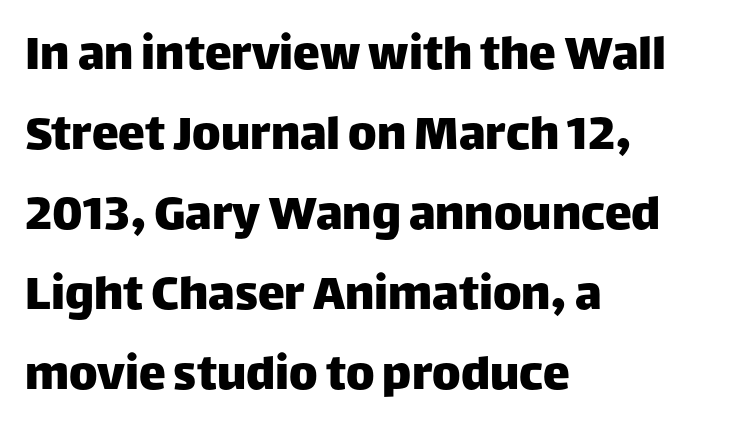
Between one letter and the next there's only the usual sliver of space. The text was rendered using a sans face with plain stroke endings. The baseline area is clear. The text block is weighted toward the left margin, trailing off unevenly rightward.
